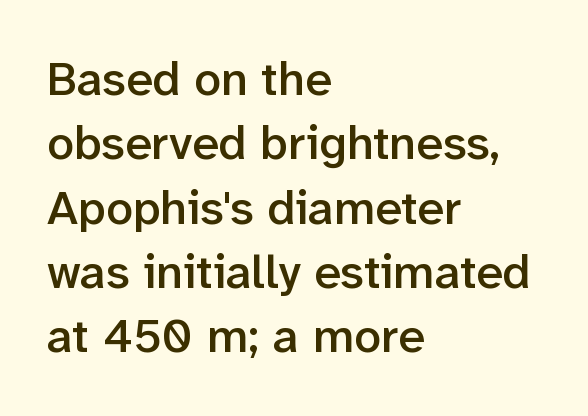
Q: Is the text bold? A: Semi-bold.
Q: Is the text italic (slanted)? A: No, it is upright.
Q: Is the typeface a serif or a sans-serif typeface? A: Sans-serif.
Q: Is the text underlined? A: No.
Q: How is the paragraph aligned? A: Left-aligned.
Q: Is the spacing between letters normal or unusually wide? A: Normal.
Q: Is the spacing between lines tight, normal or loose? A: Normal.
Q: Width (condensed, normal, or wide)? A: Normal.
Q: Stroke contrast? A: Low.
Q: x-height? A: Medium.
Q: Monospaced? A: No.
